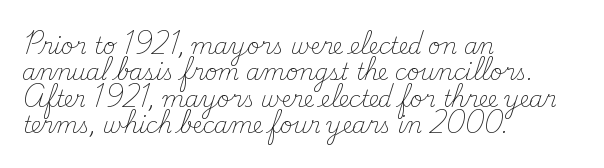
{"bold": "no", "underline": "no", "align": "left", "line_spacing_ratio": 1.2, "letter_spacing": "normal", "letter_spacing_em": 0.0, "glyph_px": 22}
